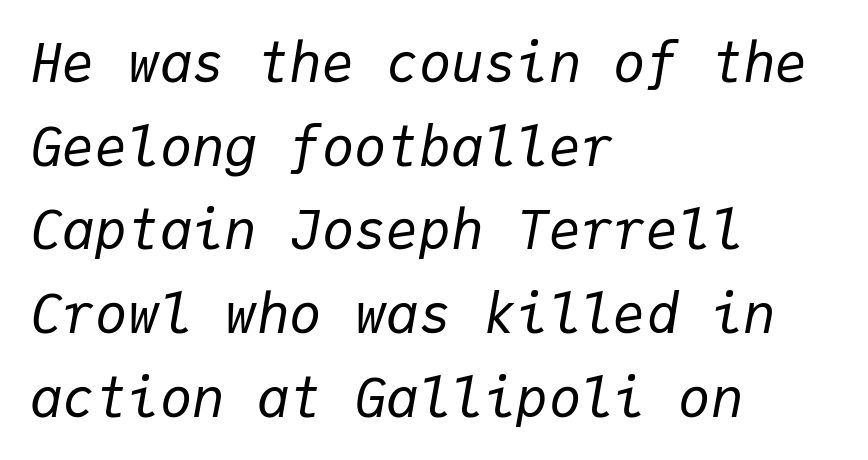
{"italic": "yes", "lean": "right", "slant_degrees": 9, "bold": "no", "weight": "regular", "width": "normal", "stroke_contrast": "low", "x_height": "medium", "monospaced": "yes", "underline": "no", "align": "left", "line_spacing": "normal", "line_spacing_ratio": 1.55, "letter_spacing": "normal", "letter_spacing_em": 0.0, "glyph_px": 54}
